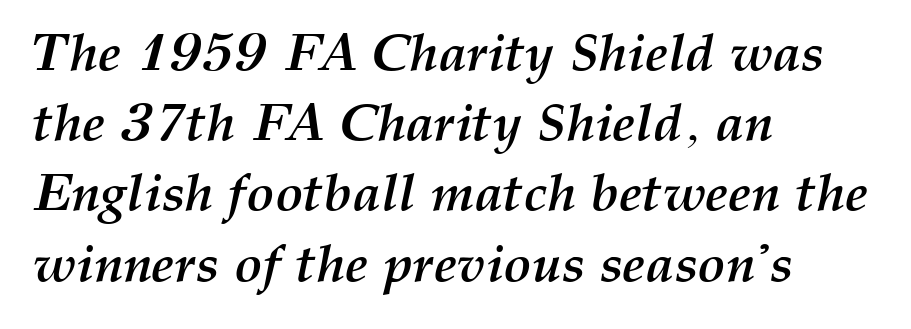
Chunky letters — that's bold for sure. Proportional: the letters do not fall into vertical columns. The baseline area is clear. How would I describe the line gaps? Plain and ordinary.
